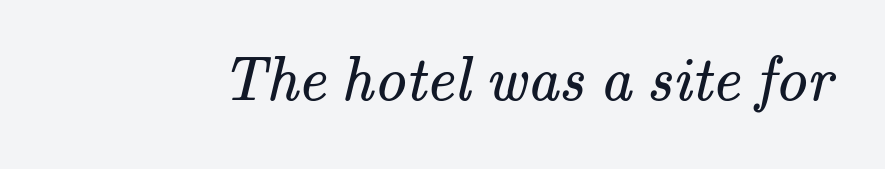
Q: Is the text bold? A: No.
Q: Is the typeface a serif or a sans-serif typeface? A: Serif.
Q: Is the text underlined? A: No.
Q: Is the spacing between letters normal or unusually wide? A: Normal.
Q: Width (condensed, normal, or wide)? A: Normal.
Q: Stroke contrast? A: Medium.
Q: x-height? A: Small.
Q: Monospaced? A: No.
